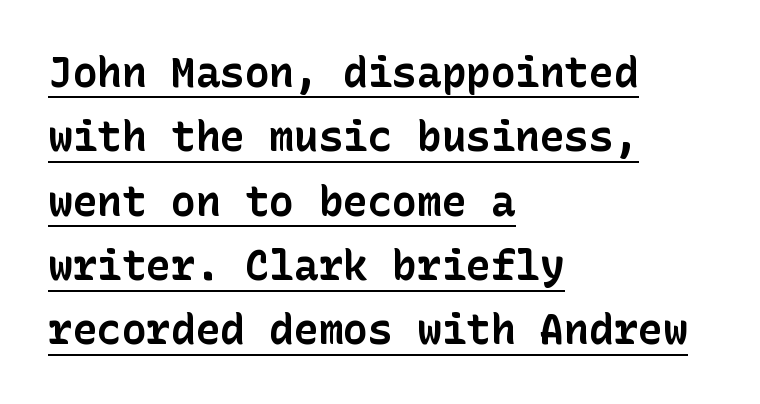
The image shows 41 px bold sans-serif type, upright; set left-aligned, normal line spacing (1.57x), normal letter spacing, underlined; low stroke contrast and a medium x-height.
